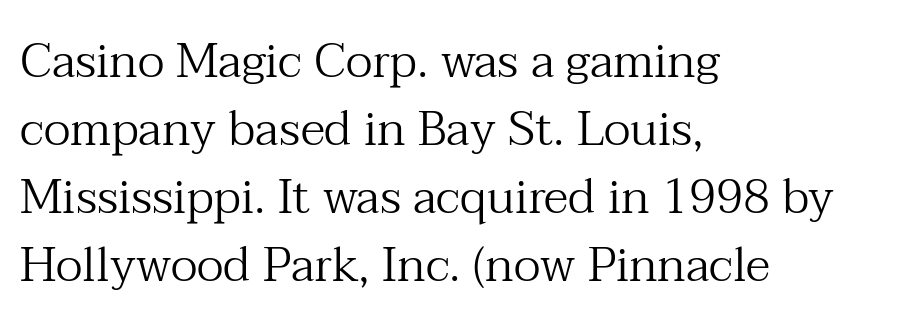
Q: Is the text bold? A: No.
Q: Is the text italic (slanted)? A: No, it is upright.
Q: Is the typeface a serif or a sans-serif typeface? A: Serif.
Q: Is the text underlined? A: No.
Q: How is the paragraph aligned? A: Left-aligned.
Q: Is the spacing between letters normal or unusually wide? A: Normal.
Q: Is the spacing between lines tight, normal or loose? A: Normal.
Q: Width (condensed, normal, or wide)? A: Normal.
Q: Stroke contrast? A: Medium.
Q: x-height? A: Medium.
Q: Monospaced? A: No.
